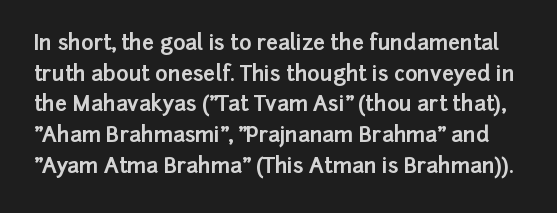
The vertical gap from one line to the next is medium. There is no visible air inserted between adjacent glyphs. Designer's note — italics off, roman on. Every letter is thick-stroked: bold, no question. Unmarked baselines from the first word to the last.
